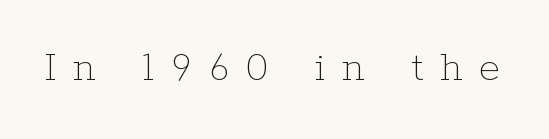
The image shows 44 px thin type, upright; set unusually wide letter spacing (+0.39 em), not underlined; low stroke contrast and a medium x-height.
